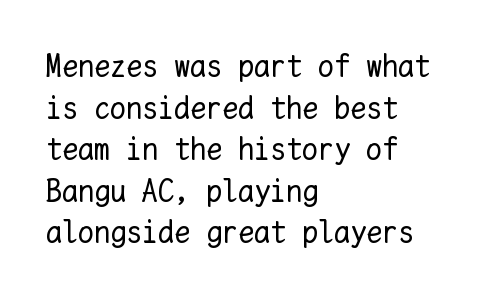
Q: Is the text bold? A: No.
Q: Is the text italic (slanted)? A: No, it is upright.
Q: Is the text underlined? A: No.
Q: How is the paragraph aligned? A: Left-aligned.
Q: Is the spacing between letters normal or unusually wide? A: Normal.
Q: Is the spacing between lines tight, normal or loose? A: Normal.
Q: Width (condensed, normal, or wide)? A: Normal.
Q: Stroke contrast? A: Low.
Q: x-height? A: Medium.
Q: Monospaced? A: Yes.
